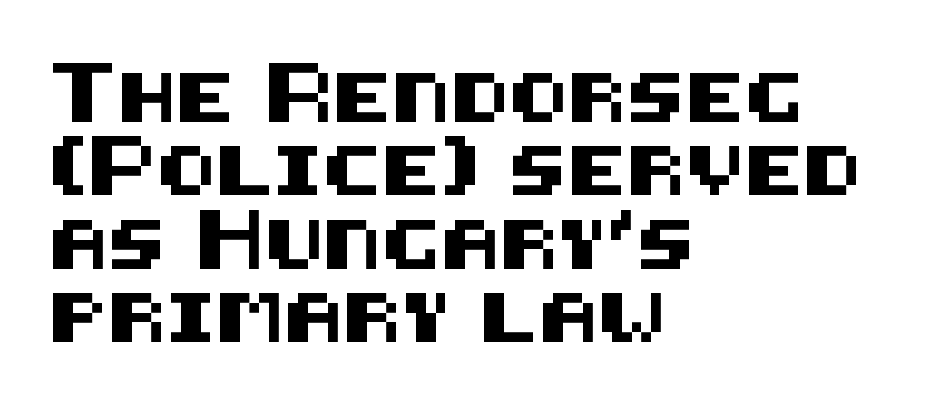
The type sits square on the baseline with zero lean. The area under the type is left untouched. Casual observation: everything's shoved over to the left. What's the leading like? Ordinary, nothing unusual. Look at the bottom of the vertical strokes: they stop flat, with no serifs.
